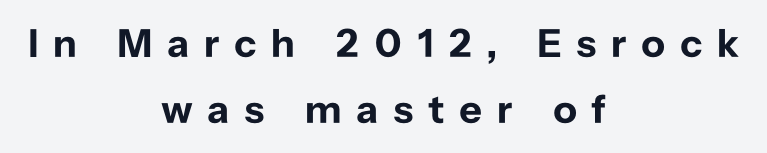
{"serif": "no", "italic": "no", "bold": "yes", "weight": "bold", "width": "normal", "stroke_contrast": "low", "x_height": "medium", "monospaced": "no", "underline": "no", "align": "center", "line_spacing": "normal", "line_spacing_ratio": 1.64, "letter_spacing": "wide", "letter_spacing_em": 0.36, "glyph_px": 40}
